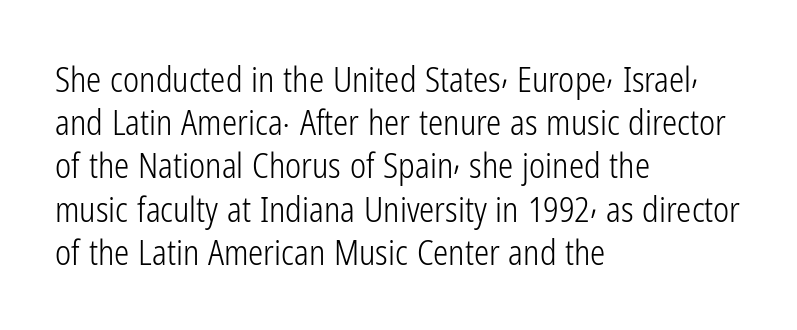
Q: Is the text bold? A: No.
Q: Is the text italic (slanted)? A: No, it is upright.
Q: Is the typeface a serif or a sans-serif typeface? A: Sans-serif.
Q: Is the text underlined? A: No.
Q: How is the paragraph aligned? A: Left-aligned.
Q: Is the spacing between letters normal or unusually wide? A: Normal.
Q: Is the spacing between lines tight, normal or loose? A: Normal.
Q: Width (condensed, normal, or wide)? A: Condensed.
Q: Stroke contrast? A: Low.
Q: x-height? A: Medium.
Q: Monospaced? A: No.
